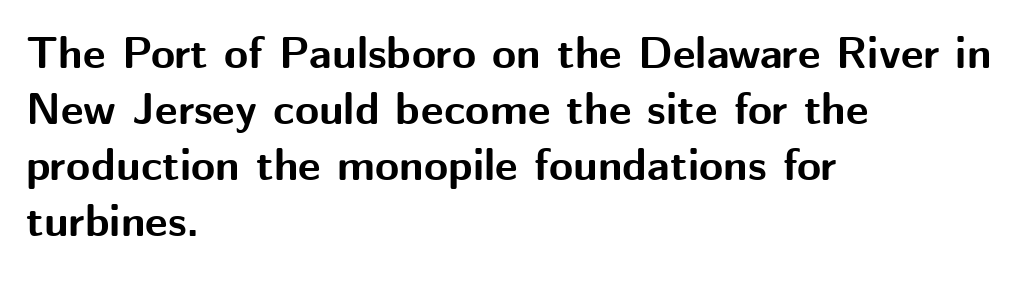
The image shows 44 px bold sans-serif type, upright; set left-aligned, normal line spacing (1.27x), normal letter spacing, not underlined; medium stroke contrast and a medium x-height.
